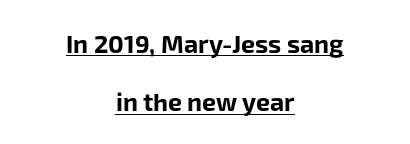
A centered setting, common on invitations and titles, is used for this passage. You could call the tracking neutral — neither tight nor loose. The sample's only ornament is a line tracing under the words. Every character sits straight up, as roman type does.
